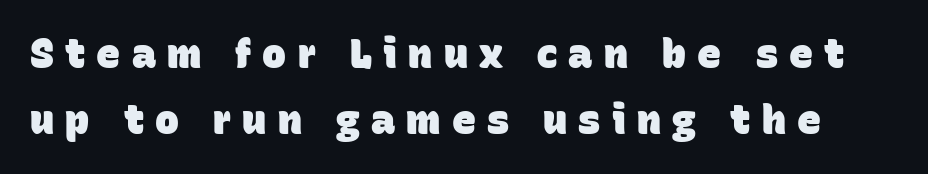
{"serif": "no", "bold": "yes", "weight": "heavy", "width": "normal", "stroke_contrast": "low", "x_height": "large", "monospaced": "no", "underline": "no", "line_spacing": "normal", "line_spacing_ratio": 1.65, "letter_spacing": "wide", "letter_spacing_em": 0.28, "glyph_px": 40}
